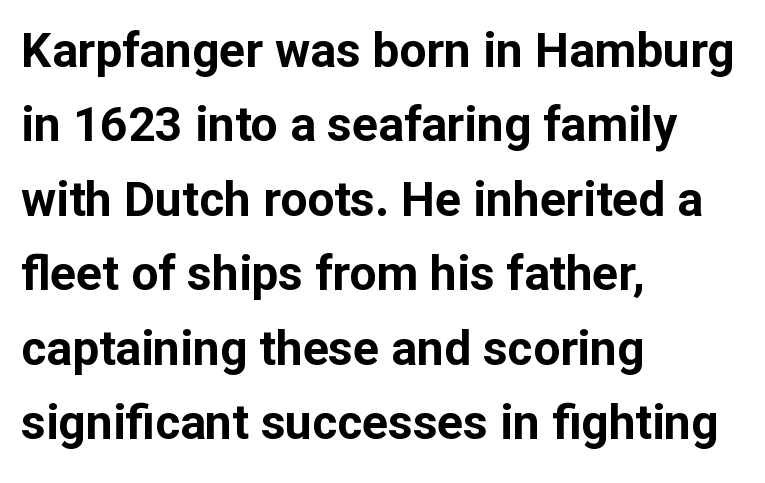
{"serif": "no", "italic": "no", "bold": "yes", "weight": "bold", "width": "normal", "stroke_contrast": "low", "x_height": "medium", "monospaced": "no", "underline": "no", "align": "left", "line_spacing": "normal", "line_spacing_ratio": 1.55, "letter_spacing": "normal", "letter_spacing_em": 0.0, "glyph_px": 48}
